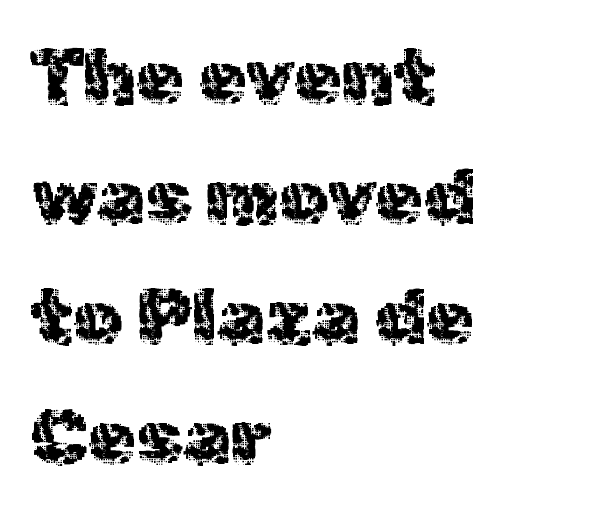
No italicization has been applied; the sample stays upright. To sum up the face: it is a sans, with no serifs. The letters advance in unequal steps, a hallmark of proportional type. The passage shown is not underscored anywhere.
